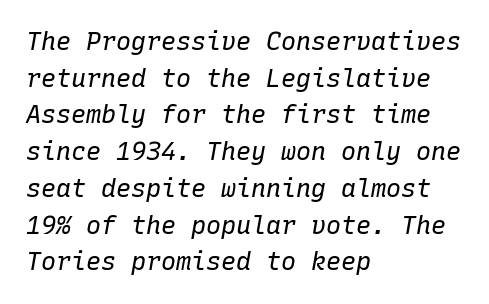
This sample keeps an unexceptional amount of space between lines. Italic? Definitely — the glyphs are oblique. This rendering uses left alignment, leaving the right contour irregular. Look at the tracking — it's just the regular setting, nothing added.
